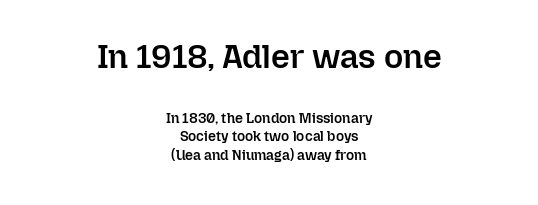
The image shows 33 px semibold type, upright; set centered, normal line spacing (1.3x), normal letter spacing, not underlined; the first (top) block is 2.36x larger; low stroke contrast and a medium x-height.
